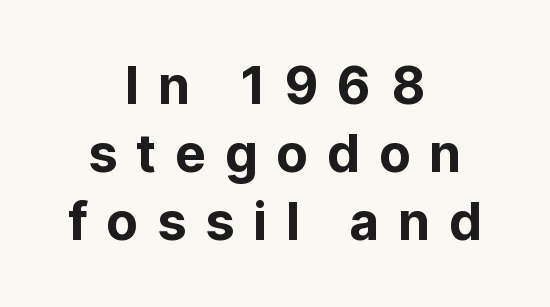
Each letter's strokes conclude bluntly, with no projecting serifs. Where is the straight margin? There isn't one; the lines are centered. Notice how descenders clear the ascenders below comfortably — that's standard leading. If you drew a line through each stem, it would be perfectly vertical. Each row of text sits above clean, open space. Varying glyph widths throughout — classic text-font behaviour.
